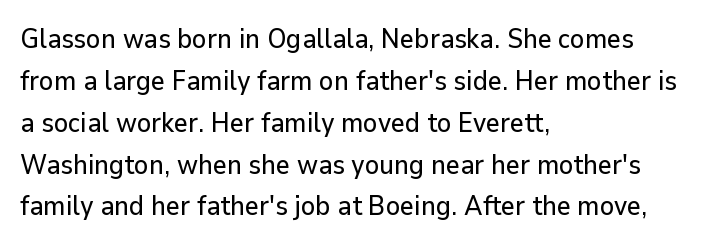
Q: Is the text italic (slanted)? A: No, it is upright.
Q: Is the text underlined? A: No.
Q: How is the paragraph aligned? A: Left-aligned.
Q: Is the spacing between letters normal or unusually wide? A: Normal.
Q: Is the spacing between lines tight, normal or loose? A: Normal.
